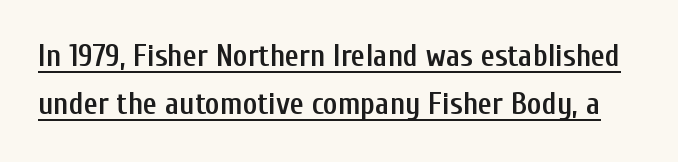
The face used here is a semibold: visibly heavier than regular, lighter than bold. A roman cut, with each character standing at attention. The tracking reads as untouched default to a designer's eye. Does the type have serifs? No, each stem ends abruptly. Here the designer chose a conventional face with non-uniform glyph widths.
